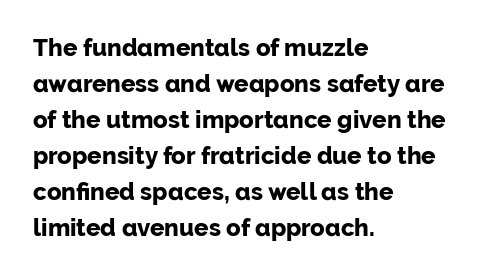
These lines are set flush left with a ragged right edge. Upright lettering throughout. Compared with typical body copy, the letter spacing here is the same. The line-height multiplier appears to be the usual default.
